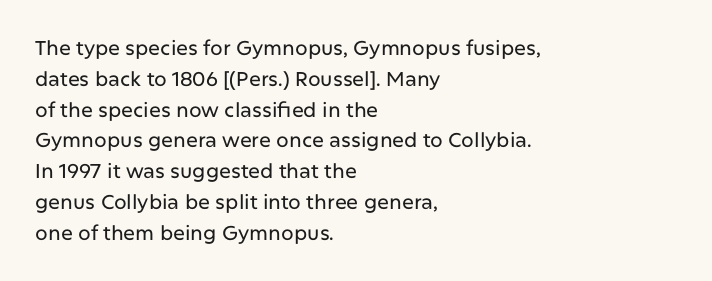
Q: Is the text italic (slanted)? A: No, it is upright.
Q: Is the text underlined? A: No.
Q: How is the paragraph aligned? A: Left-aligned.
Q: Is the spacing between letters normal or unusually wide? A: Normal.
Q: Is the spacing between lines tight, normal or loose? A: Normal.
